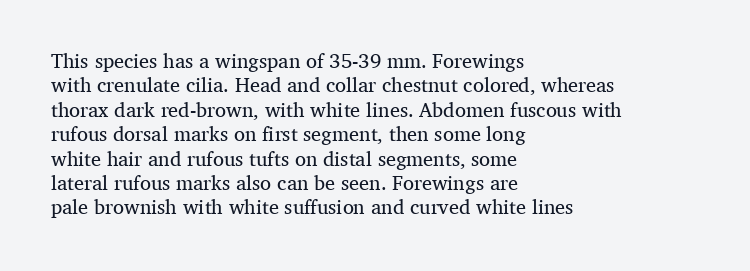
These lines keep a tight, regular rhythm from letter to letter. In CSS terms this would be text-align: left. Weight: in the light-to-regular range. This is roman type, the default non-slanted kind. Decoration check: the copy has no underline.
